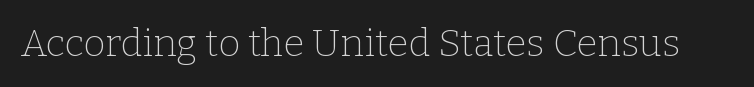
Q: Is the text bold? A: No.
Q: Is the text italic (slanted)? A: No, it is upright.
Q: Is the typeface a serif or a sans-serif typeface? A: Serif.
Q: Is the text underlined? A: No.
Q: Is the spacing between letters normal or unusually wide? A: Normal.
Q: Width (condensed, normal, or wide)? A: Normal.
Q: Stroke contrast? A: Low.
Q: x-height? A: Medium.
Q: Monospaced? A: No.
